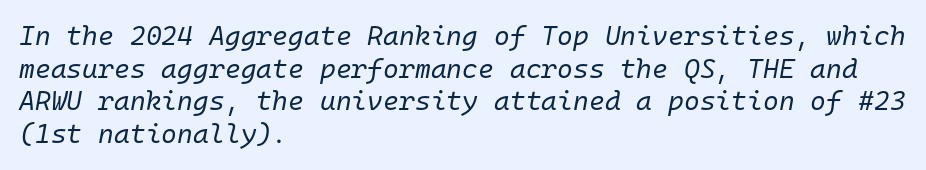
The image shows 27 px text type, italic (leaning right); set left-aligned, line spacing 1.21x, normal letter spacing, not underlined.
